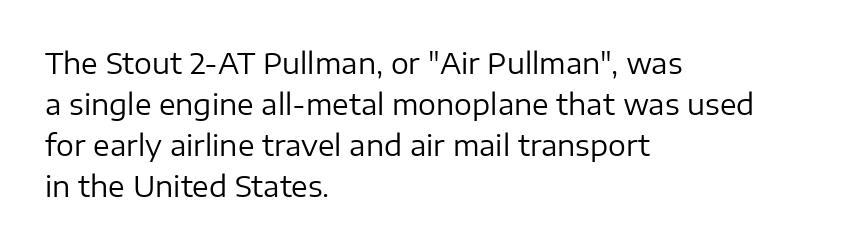
Q: Is the text bold? A: No.
Q: Is the text italic (slanted)? A: No, it is upright.
Q: Is the typeface a serif or a sans-serif typeface? A: Sans-serif.
Q: Is the text underlined? A: No.
Q: How is the paragraph aligned? A: Left-aligned.
Q: Is the spacing between letters normal or unusually wide? A: Normal.
Q: Is the spacing between lines tight, normal or loose? A: Normal.
Q: Width (condensed, normal, or wide)? A: Normal.
Q: Stroke contrast? A: Low.
Q: x-height? A: Medium.
Q: Monospaced? A: No.
